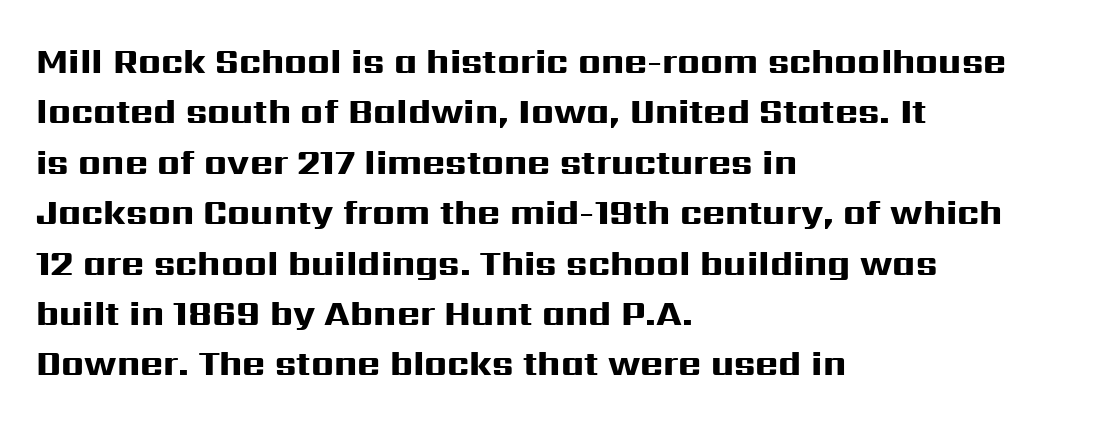
The image shows 35 px heavy, wide sans-serif type, upright; set left-aligned, normal line spacing (1.44x), normal letter spacing, not underlined; high stroke contrast and a medium x-height.
